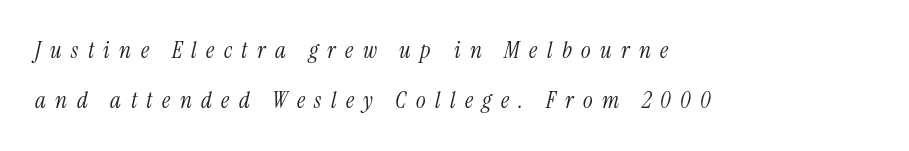
Q: Is the text bold? A: No.
Q: Is the text italic (slanted)? A: Yes, it leans right by about 13 degrees.
Q: Is the text underlined? A: No.
Q: How is the paragraph aligned? A: Left-aligned.
Q: Is the spacing between letters normal or unusually wide? A: Unusually wide.
Q: Is the spacing between lines tight, normal or loose? A: Loose.
